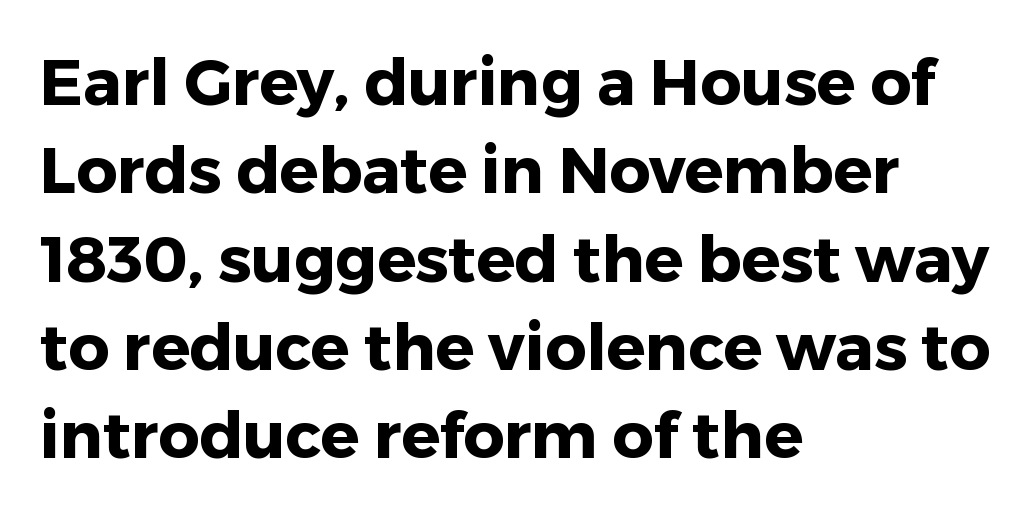
In CSS terms this would be text-align: left. This is sans-serif lettering, the kind often seen on screens and signage. Italic? Not at all — the glyphs are vertical. This rendering leaves character spacing at its baseline value. The strokes are fattened all the way to bold. Regular leading.
